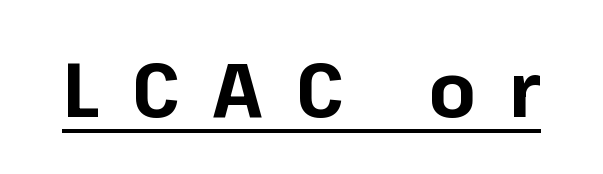
Q: Is the text bold? A: Yes.
Q: Is the text italic (slanted)? A: No, it is upright.
Q: Is the typeface a serif or a sans-serif typeface? A: Sans-serif.
Q: Is the text underlined? A: Yes.
Q: Is the spacing between letters normal or unusually wide? A: Unusually wide.
Q: Width (condensed, normal, or wide)? A: Normal.
Q: Stroke contrast? A: Low.
Q: x-height? A: Medium.
Q: Monospaced? A: No.
